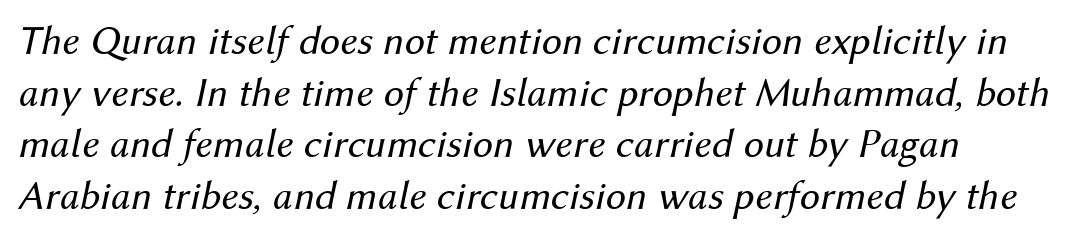
Q: Is the text bold? A: No.
Q: Is the text italic (slanted)? A: Yes, it leans right by about 12 degrees.
Q: Is the text underlined? A: No.
Q: Is the spacing between letters normal or unusually wide? A: Normal.
Q: Is the spacing between lines tight, normal or loose? A: Normal.
Q: Width (condensed, normal, or wide)? A: Normal.
Q: Stroke contrast? A: Medium.
Q: x-height? A: Medium.
Q: Monospaced? A: No.
